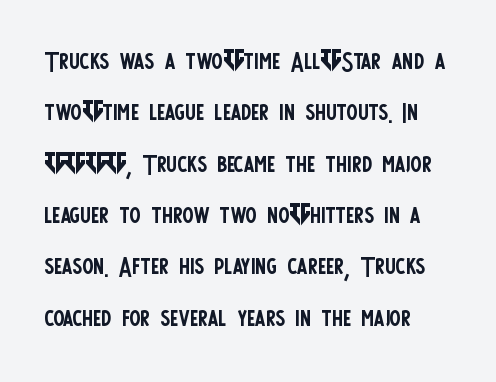
The image shows 34 px regular-weight, condensed sans-serif type, upright; set normal line spacing (1.51x), normal letter spacing, not underlined; low stroke contrast and a large x-height.
